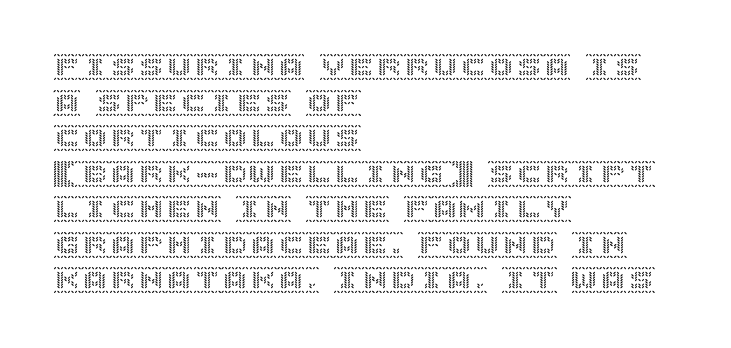
Q: Is the text italic (slanted)? A: No, it is upright.
Q: Is the text underlined? A: No.
Q: How is the paragraph aligned? A: Left-aligned.
Q: Is the spacing between letters normal or unusually wide? A: Normal.
Q: Is the spacing between lines tight, normal or loose? A: Normal.
Q: Width (condensed, normal, or wide)? A: Normal.
Q: x-height? A: Large.
